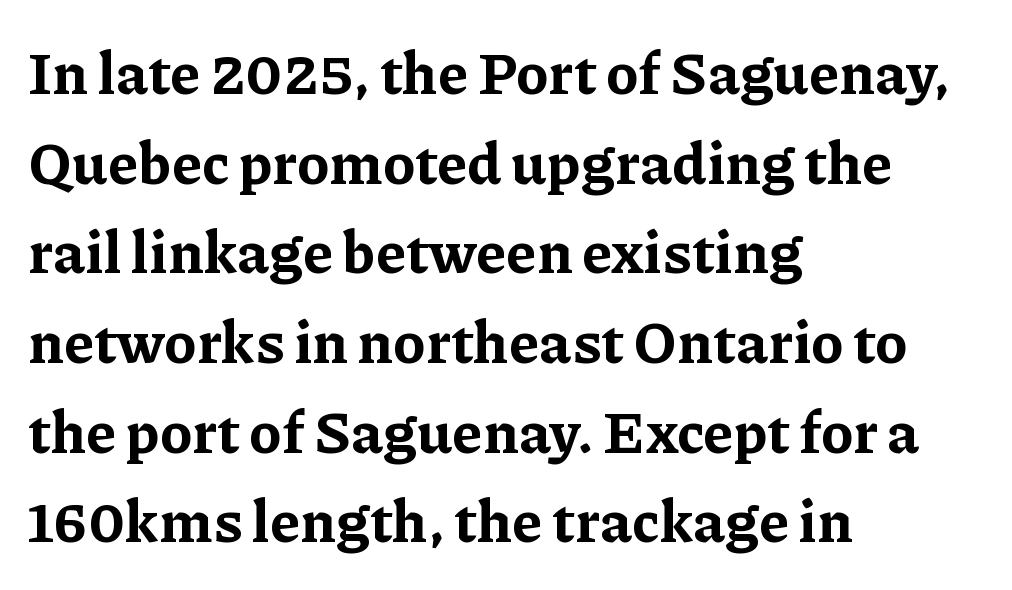
The image shows 59 px bold serif type, upright; set left-aligned, normal line spacing (1.52x), normal letter spacing, not underlined; low stroke contrast and a medium x-height.
